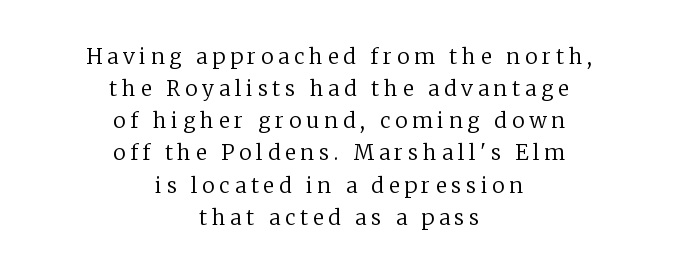
{"italic": "no", "bold": "no", "underline": "no", "align": "center", "line_spacing": "normal", "line_spacing_ratio": 1.53, "letter_spacing": "wide", "letter_spacing_em": 0.23, "glyph_px": 21}
